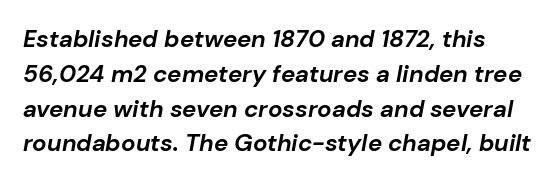
The image shows 24 px bold type, italic (leaning right); set normal line spacing (1.45x), normal letter spacing, not underlined.
